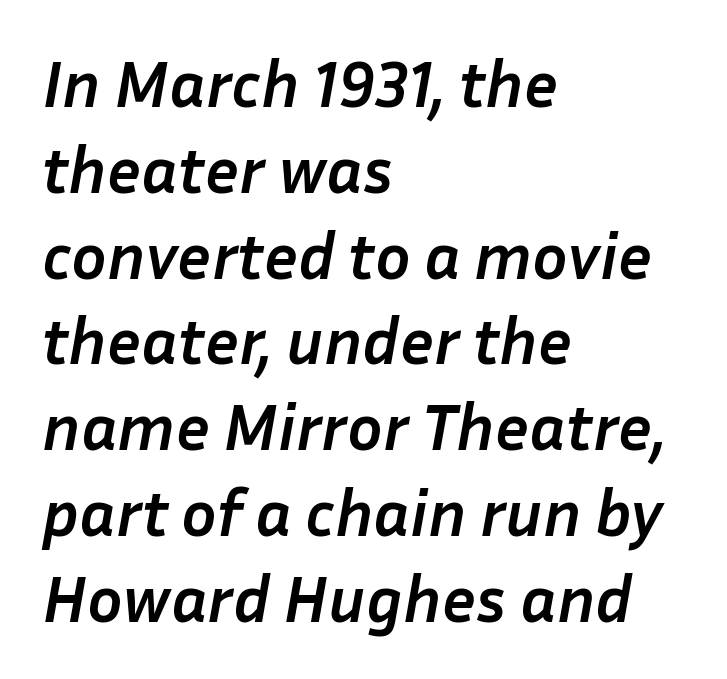
{"italic": "yes", "lean": "right", "slant_degrees": 10, "bold": "yes", "weight": "semibold", "width": "normal", "stroke_contrast": "low", "x_height": "medium", "monospaced": "no", "underline": "no", "align": "left", "line_spacing": "normal", "line_spacing_ratio": 1.3, "letter_spacing": "normal", "letter_spacing_em": 0.0, "glyph_px": 66}
